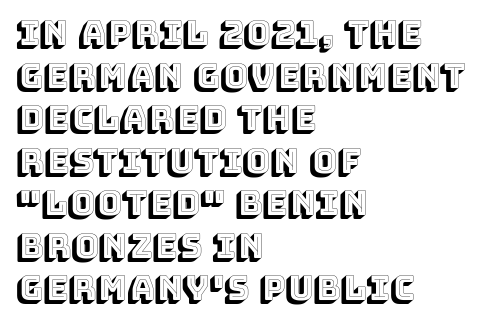
Q: Is the text italic (slanted)? A: No, it is upright.
Q: Is the text underlined? A: No.
Q: How is the paragraph aligned? A: Left-aligned.
Q: Is the spacing between letters normal or unusually wide? A: Normal.
Q: Is the spacing between lines tight, normal or loose? A: Normal.
Q: Width (condensed, normal, or wide)? A: Normal.
Q: x-height? A: Large.
Q: Monospaced? A: No.
